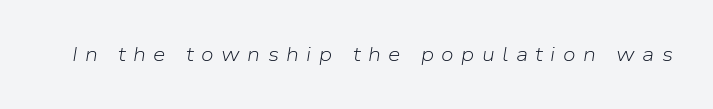
Q: Is the text bold? A: No.
Q: Is the text italic (slanted)? A: Yes, it leans right by about 9 degrees.
Q: Is the text underlined? A: No.
Q: Is the spacing between letters normal or unusually wide? A: Unusually wide.
